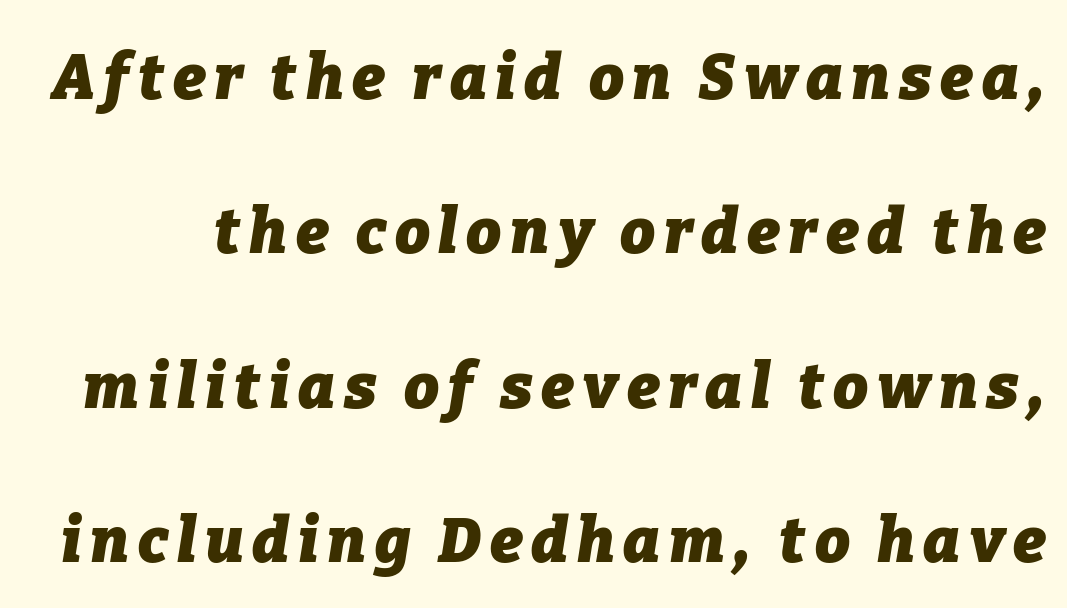
Q: Is the text bold? A: Yes.
Q: Is the text italic (slanted)? A: Yes, it leans right by about 9 degrees.
Q: Is the text underlined? A: No.
Q: Is the spacing between lines tight, normal or loose? A: Loose.
Q: Width (condensed, normal, or wide)? A: Normal.
Q: Stroke contrast? A: Low.
Q: x-height? A: Medium.
Q: Monospaced? A: No.
